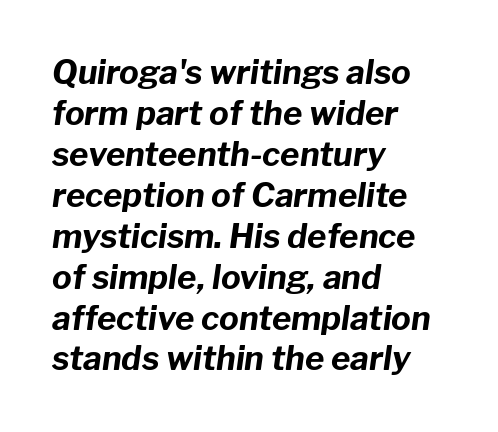
Q: Is the text bold? A: Yes.
Q: Is the text italic (slanted)? A: Yes, it leans right by about 8 degrees.
Q: Is the text underlined? A: No.
Q: How is the paragraph aligned? A: Left-aligned.
Q: Is the spacing between letters normal or unusually wide? A: Normal.
Q: Width (condensed, normal, or wide)? A: Normal.
Q: Stroke contrast? A: Low.
Q: x-height? A: Medium.
Q: Monospaced? A: No.
